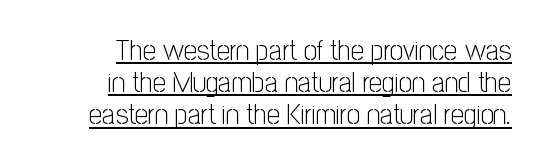
Q: Is the text bold? A: No.
Q: Is the text italic (slanted)? A: No, it is upright.
Q: Is the typeface a serif or a sans-serif typeface? A: Sans-serif.
Q: Is the text underlined? A: Yes.
Q: How is the paragraph aligned? A: Right-aligned.
Q: Is the spacing between letters normal or unusually wide? A: Normal.
Q: Is the spacing between lines tight, normal or loose? A: Tight.
Q: Width (condensed, normal, or wide)? A: Condensed.
Q: Stroke contrast? A: Low.
Q: x-height? A: Medium.
Q: Monospaced? A: No.
